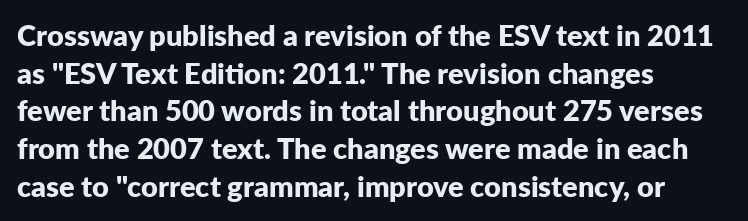
A typesetter would call this proportional, since set widths differ per character. Here the glyphs are tracked normally, forming tight word shapes. Pretty heavy lettering here — definitely bold. Each row of text sits above clean, open space. Nope, no serifs anywhere on these letters.
